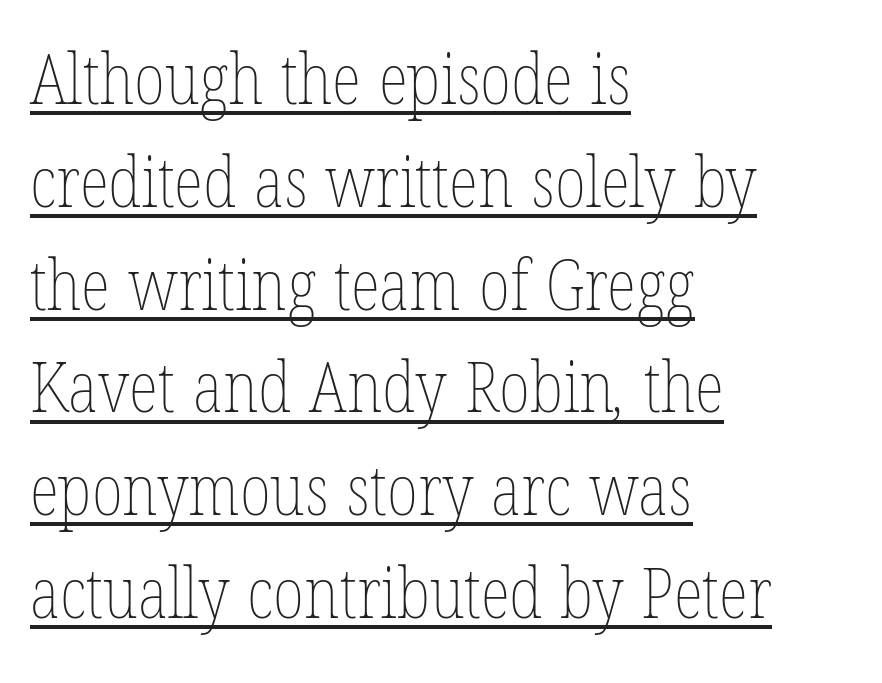
Rows of type keep a routine distance in the vertical direction. Vertical stems look standard width or narrower in stroke. Looks like regular typesetting: each glyph gets only the width it needs. A rule runs beneath these lines of type. Standard letterfit; no display-style spreading of the glyphs.
